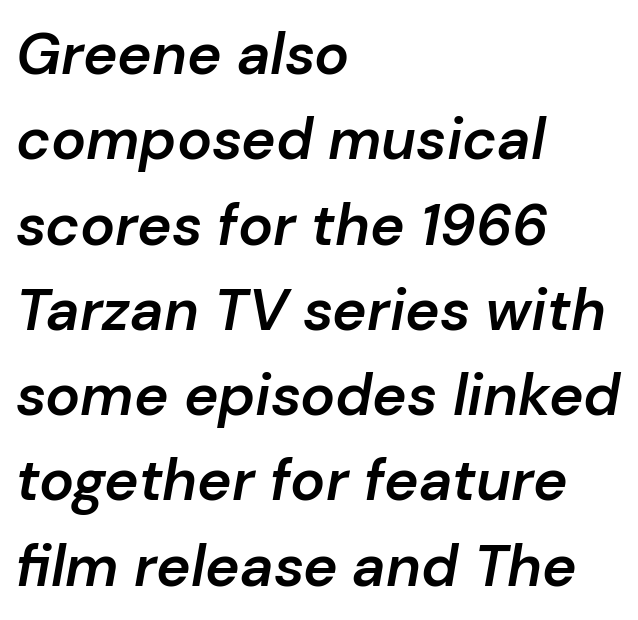
Q: Is the text bold? A: Semi-bold.
Q: Is the text italic (slanted)? A: Yes, it leans right by about 10 degrees.
Q: Is the text underlined? A: No.
Q: How is the paragraph aligned? A: Left-aligned.
Q: Is the spacing between letters normal or unusually wide? A: Normal.
Q: Is the spacing between lines tight, normal or loose? A: Normal.
Q: Width (condensed, normal, or wide)? A: Normal.
Q: Stroke contrast? A: Low.
Q: x-height? A: Medium.
Q: Monospaced? A: No.
